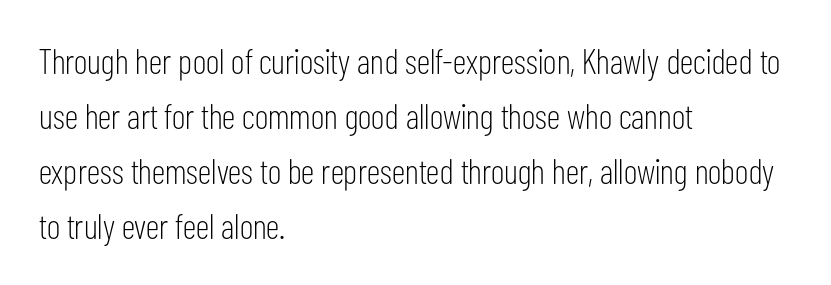
{"serif": "no", "italic": "no", "bold": "no", "weight": "light", "width": "condensed", "stroke_contrast": "low", "x_height": "medium", "monospaced": "no", "underline": "no", "align": "left", "line_spacing": "normal", "line_spacing_ratio": 1.57, "letter_spacing": "normal", "letter_spacing_em": 0.0, "glyph_px": 35}
